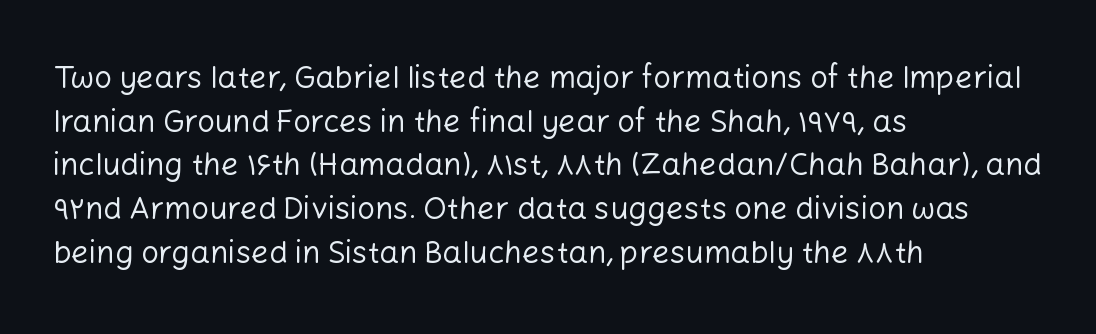
Q: Is the text bold? A: No.
Q: Is the text italic (slanted)? A: No, it is upright.
Q: Is the typeface a serif or a sans-serif typeface? A: Sans-serif.
Q: Is the text underlined? A: No.
Q: How is the paragraph aligned? A: Left-aligned.
Q: Is the spacing between letters normal or unusually wide? A: Normal.
Q: Is the spacing between lines tight, normal or loose? A: Normal.
Q: Width (condensed, normal, or wide)? A: Normal.
Q: Stroke contrast? A: Low.
Q: x-height? A: Medium.
Q: Monospaced? A: No.
